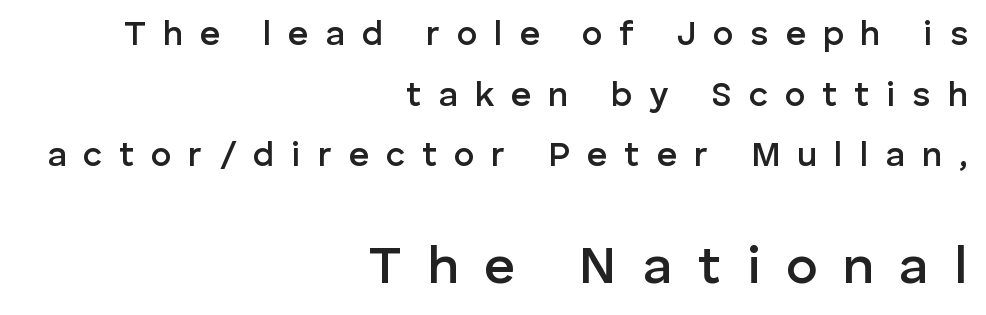
{"serif": "no", "italic": "no", "bold": "semi", "weight": "semibold", "width": "normal", "stroke_contrast": "low", "x_height": "medium", "monospaced": "no", "underline": "no", "align": "right", "line_spacing_ratio": 1.73, "letter_spacing": "wide", "letter_spacing_em": 0.48, "larger_block": "second", "size_ratio": 1.51, "glyph_px": 53}
